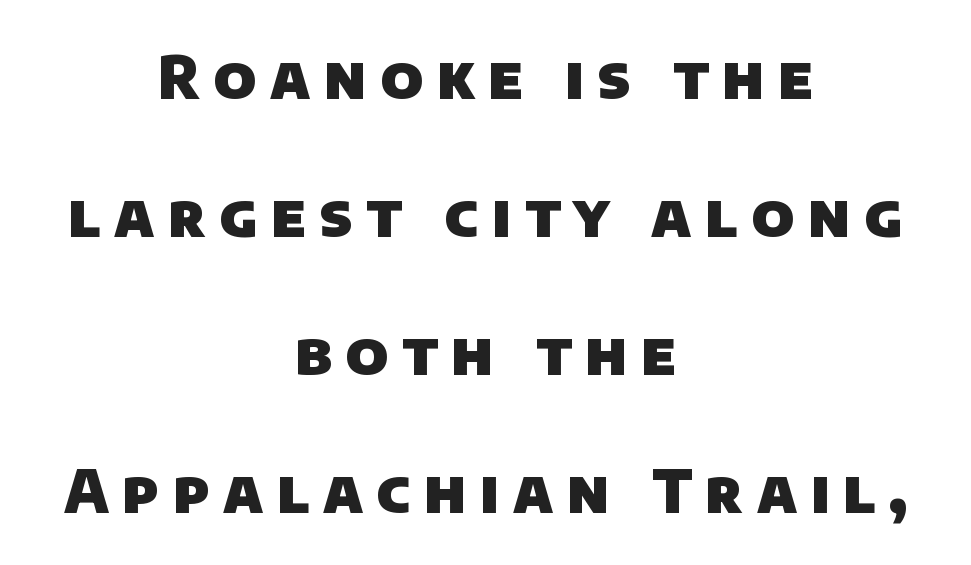
{"serif": "no", "bold": "yes", "weight": "heavy", "width": "normal", "stroke_contrast": "low", "x_height": "large", "monospaced": "no", "underline": "no", "align": "center", "line_spacing": "loose", "line_spacing_ratio": 2.34, "letter_spacing": "wide", "letter_spacing_em": 0.23, "glyph_px": 59}
